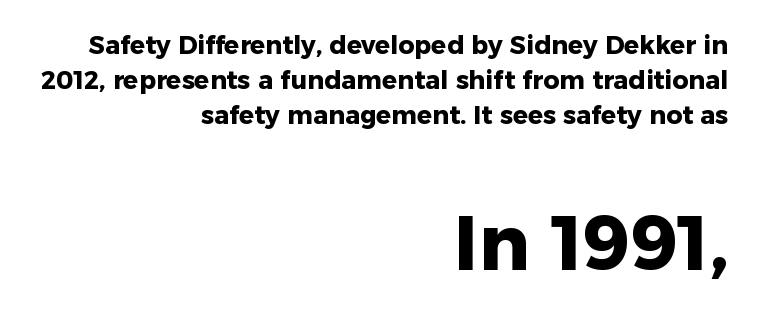
Students, this is bold: see how much ink each stroke carries. Font category for this specimen: sans-serif. Normally led — the rows are evenly, conventionally spaced. Words float on clear page, feet unadorned. The passage shown has conventional tracking throughout. Line ends are locked; line starts wander.
